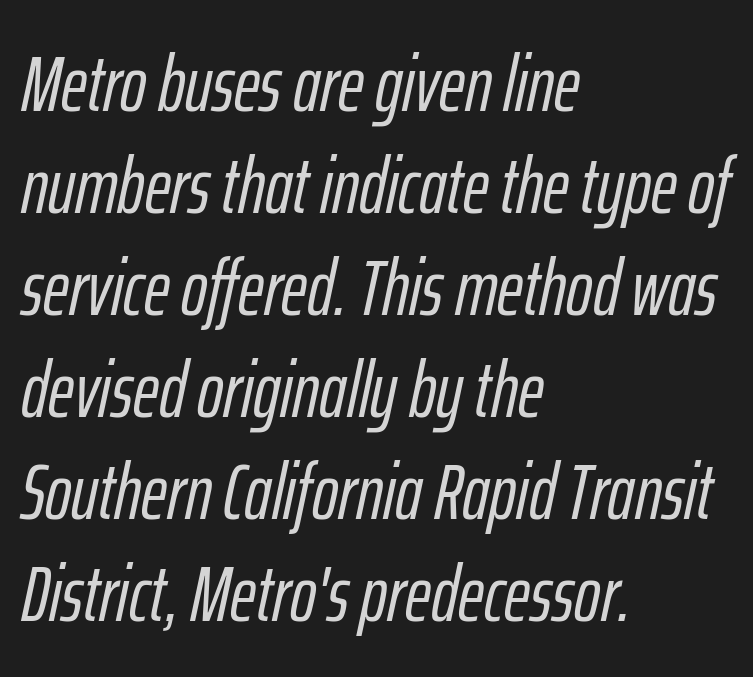
Spacing between characters is what you'd get straight out of the box. Baseline-to-baseline distance is the conventional proportion of letter height. The typography opts for an oblique posture over an upright one. Which margin do the lines hug? The left one — the right edge is uneven. The space directly below the letters is spotless. The rendering uses natural spacing where letterforms have individual widths.
